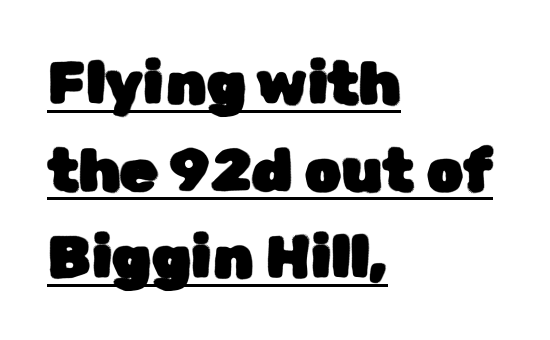
The image shows 60 px sans-serif type, upright; set left-aligned, normal line spacing (1.45x), normal letter spacing, underlined; low stroke contrast and a medium x-height.
